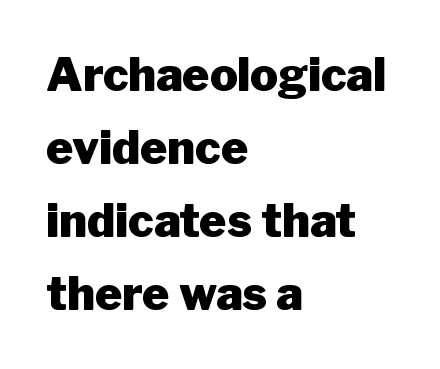
Nothing sits at the stroke ends, so this counts as sans-serif. Each glyph is drawn with heavy, bold strokes. Glyph-to-glyph distance matches everyday printed text. Normally led — the rows are evenly, conventionally spaced.
